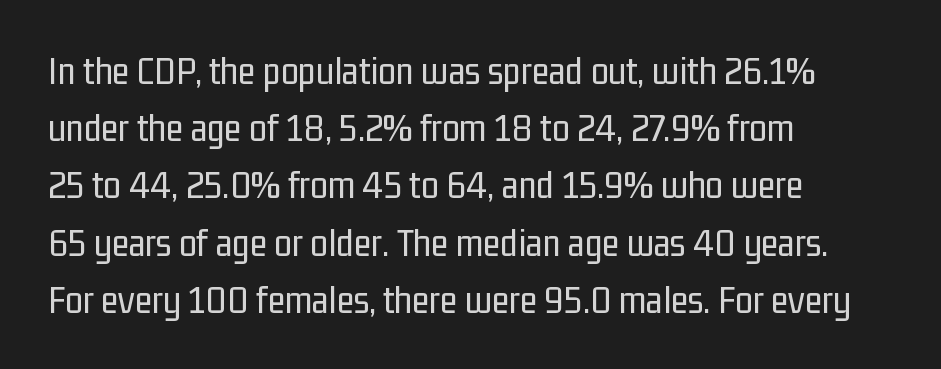
Q: Is the text bold? A: No.
Q: Is the text italic (slanted)? A: No, it is upright.
Q: Is the typeface a serif or a sans-serif typeface? A: Sans-serif.
Q: Is the text underlined? A: No.
Q: How is the paragraph aligned? A: Left-aligned.
Q: Is the spacing between letters normal or unusually wide? A: Normal.
Q: Is the spacing between lines tight, normal or loose? A: Normal.
Q: Width (condensed, normal, or wide)? A: Condensed.
Q: Stroke contrast? A: Low.
Q: x-height? A: Medium.
Q: Monospaced? A: No.
